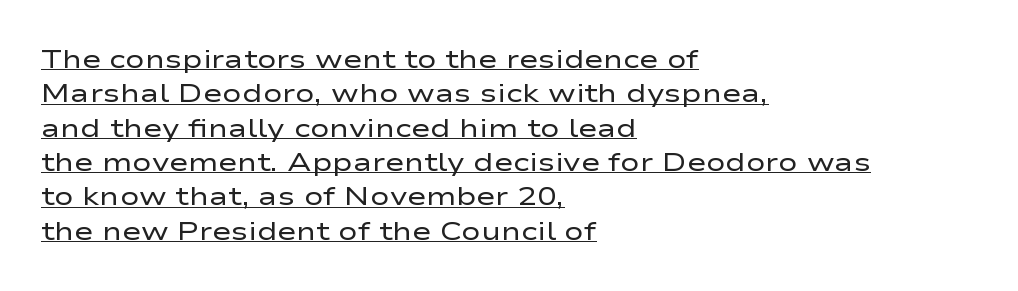
Q: Is the text bold? A: No.
Q: Is the text italic (slanted)? A: No, it is upright.
Q: Is the text underlined? A: Yes.
Q: How is the paragraph aligned? A: Left-aligned.
Q: Is the spacing between letters normal or unusually wide? A: Normal.
Q: Is the spacing between lines tight, normal or loose? A: Normal.
